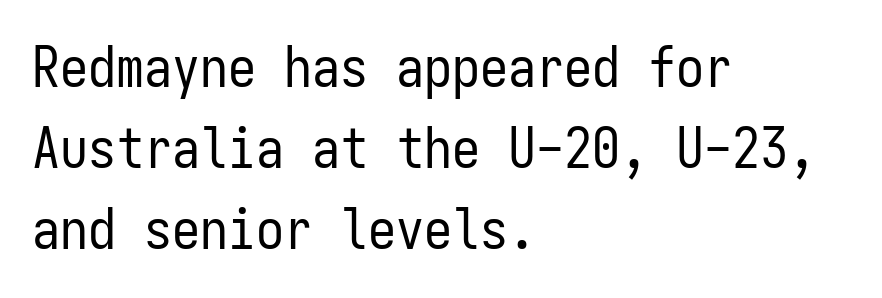
The image shows 56 px regular-weight, condensed sans-serif type, upright, monospaced; set left-aligned, normal line spacing (1.45x), normal letter spacing, not underlined; low stroke contrast and a medium x-height.
